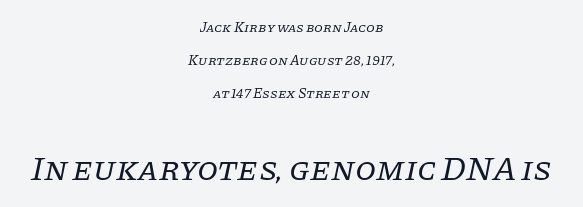
The image shows 34 px regular-weight serif type, italic (leaning right); set centered, loose line spacing (2.35x), normal letter spacing, not underlined; the second (bottom) block is 2.43x larger; low stroke contrast and a large x-height.
